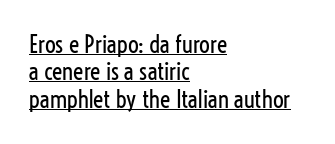
In CSS terms this would be text-align: left. The passage shown stacks its lines with hardly any gap. If you drew a line through each stem, it would be perfectly vertical. A light-to-regular cut is what we see here. Is the letter spacing exaggerated? No — it looks like the ordinary default. Glance below the letters and you will spot a drawn line.
